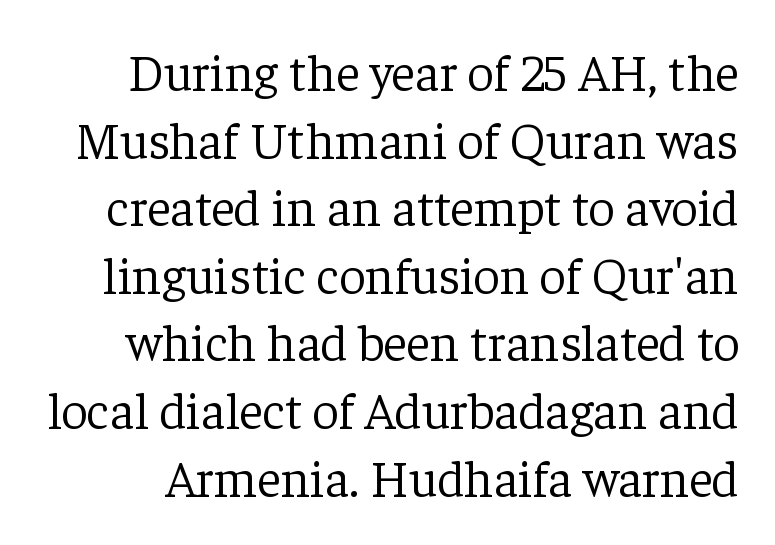
{"serif": "yes", "italic": "no", "bold": "no", "weight": "light", "width": "normal", "stroke_contrast": "low", "x_height": "medium", "monospaced": "no", "underline": "no", "line_spacing": "normal", "line_spacing_ratio": 1.3, "letter_spacing": "normal", "letter_spacing_em": 0.0, "glyph_px": 52}
